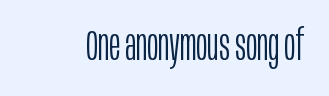
{"serif": "no", "italic": "no", "bold": "no", "weight": "light", "width": "condensed", "stroke_contrast": "low", "x_height": "large", "monospaced": "no", "underline": "no", "letter_spacing": "normal", "letter_spacing_em": 0.0, "glyph_px": 43}
